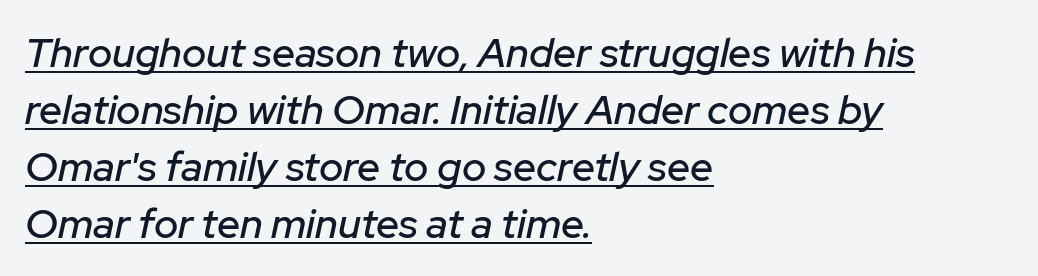
{"italic": "yes", "lean": "right", "slant_degrees": 12, "width": "normal", "stroke_contrast": "low", "x_height": "medium", "monospaced": "no", "underline": "yes", "align": "left", "line_spacing": "normal", "line_spacing_ratio": 1.39, "letter_spacing": "normal", "letter_spacing_em": 0.0, "glyph_px": 41}
